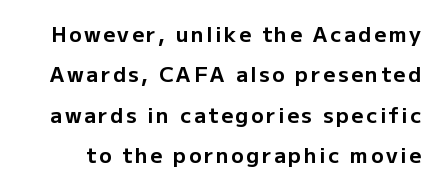
Q: Is the text bold? A: Yes.
Q: Is the text italic (slanted)? A: No, it is upright.
Q: Is the text underlined? A: No.
Q: Is the spacing between lines tight, normal or loose? A: Loose.
